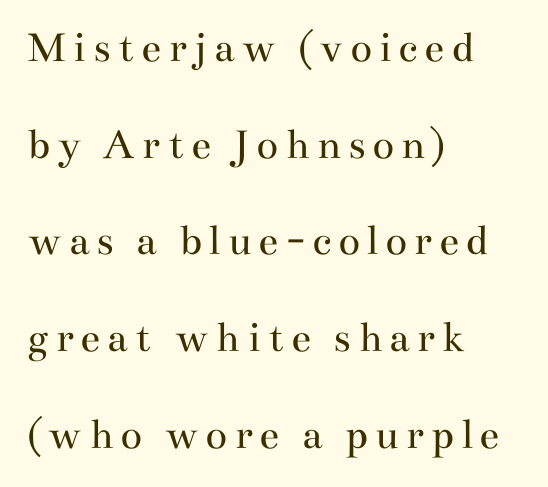
Q: Is the text bold? A: No.
Q: Is the text italic (slanted)? A: No, it is upright.
Q: Is the typeface a serif or a sans-serif typeface? A: Serif.
Q: Is the text underlined? A: No.
Q: How is the paragraph aligned? A: Left-aligned.
Q: Is the spacing between lines tight, normal or loose? A: Loose.
Q: Width (condensed, normal, or wide)? A: Wide.
Q: Stroke contrast? A: Medium.
Q: x-height? A: Small.
Q: Monospaced? A: No.
